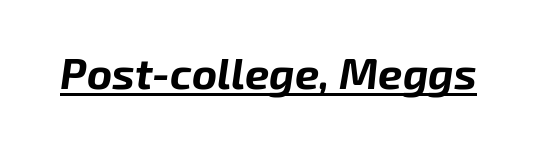
Q: Is the text bold? A: Yes.
Q: Is the text italic (slanted)? A: Yes, it leans right by about 8 degrees.
Q: Is the text underlined? A: Yes.
Q: Is the spacing between letters normal or unusually wide? A: Normal.
Q: Width (condensed, normal, or wide)? A: Normal.
Q: Stroke contrast? A: Low.
Q: x-height? A: Medium.
Q: Monospaced? A: No.
